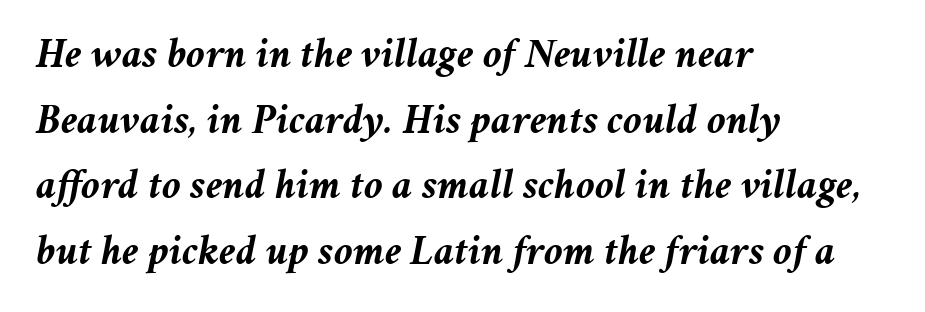
Nobody touched the tracking dial on this one. Typesetter's note: full bold, strokes at maximum text heaviness. It's the slanting kind of type. These lines stack with their left ends in a neat column. Descenders hang freely into open space.
